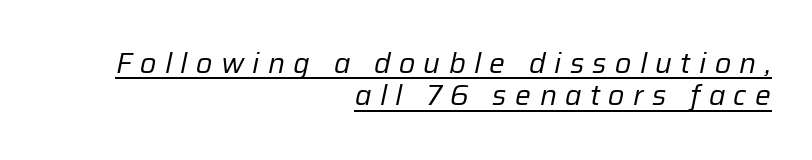
Q: Is the text bold? A: No.
Q: Is the text italic (slanted)? A: Yes, it leans right by about 12 degrees.
Q: Is the text underlined? A: Yes.
Q: How is the paragraph aligned? A: Right-aligned.
Q: Is the spacing between letters normal or unusually wide? A: Unusually wide.
Q: Width (condensed, normal, or wide)? A: Normal.
Q: Stroke contrast? A: Low.
Q: x-height? A: Medium.
Q: Monospaced? A: No.
